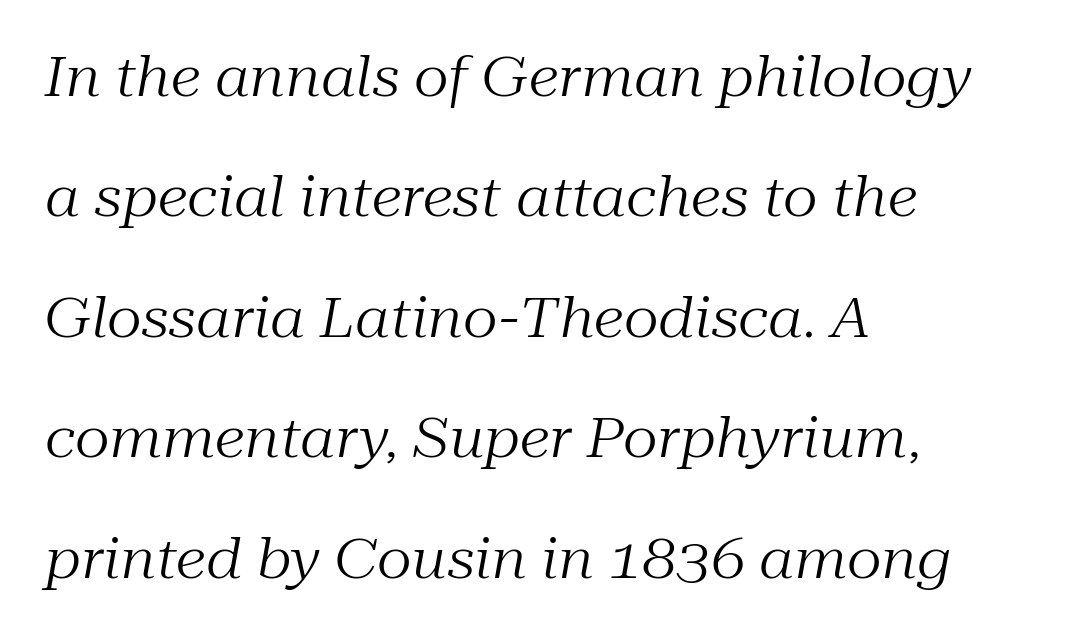
Typographically, this falls in the serif category. The vertical gap from one line to the next is large. Is this a fixed-width face? No — the glyphs have proportional, varying widths. The typesetter chose a ragged-right arrangement here. Stems here are at most as thick as an everyday book face.
